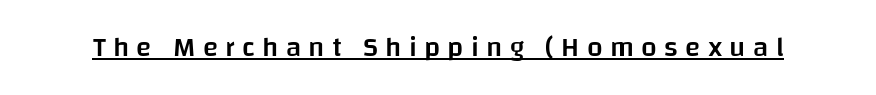
{"serif": "no", "italic": "no", "bold": "semi", "weight": "semibold", "width": "normal", "stroke_contrast": "low", "x_height": "large", "monospaced": "no", "underline": "yes", "letter_spacing": "wide", "letter_spacing_em": 0.26, "glyph_px": 28}
